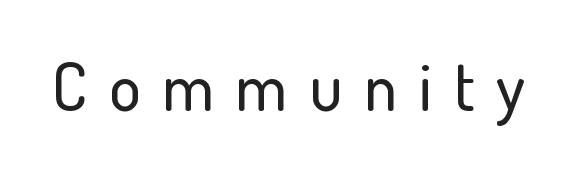
The image shows 66 px sans-serif type, upright; set unusually wide letter spacing (+0.33 em), not underlined; low stroke contrast and a small x-height.
